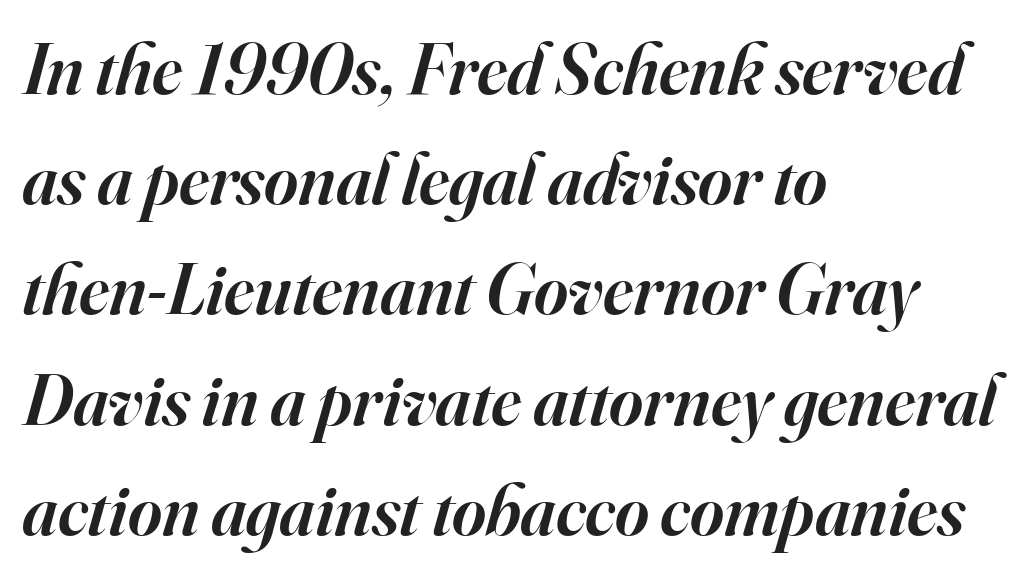
{"serif": "yes", "italic": "yes", "lean": "right", "slant_degrees": 16, "bold": "semi", "weight": "semibold", "width": "normal", "stroke_contrast": "high", "x_height": "small", "monospaced": "no", "underline": "no", "align": "left", "line_spacing": "normal", "line_spacing_ratio": 1.51, "letter_spacing": "normal", "letter_spacing_em": 0.0, "glyph_px": 73}
